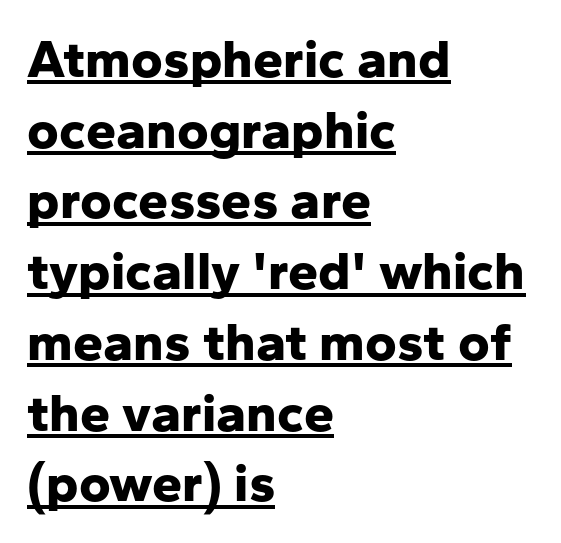
Character widths vary here, with narrow letters taking less room than wide ones. Type style note: lacks serifs. Students, note that the glyphs here touch the page at normal intervals. The compositor pushed each line to the left boundary.
